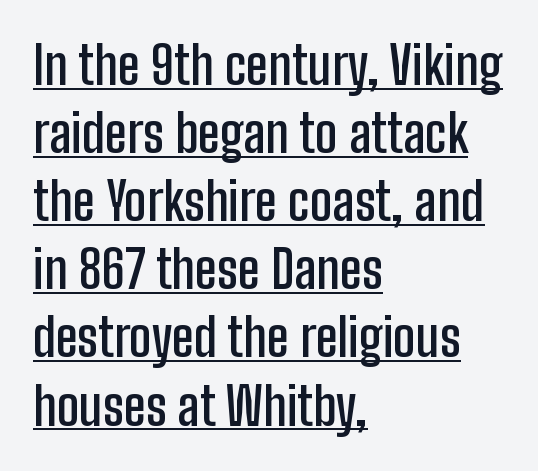
The image shows 52 px semibold, condensed sans-serif type, upright; set left-aligned, normal line spacing (1.31x), normal letter spacing, underlined; low stroke contrast and a medium x-height.
